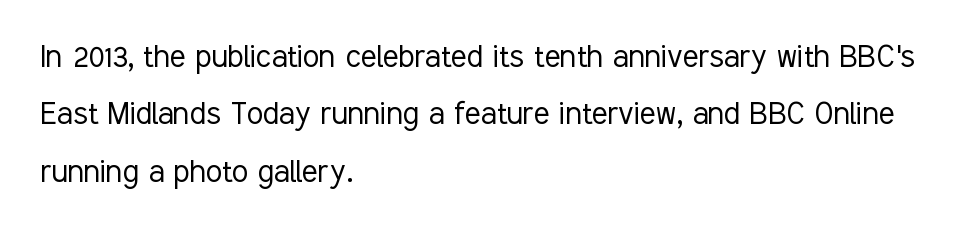
{"serif": "no", "italic": "no", "bold": "no", "weight": "light", "width": "condensed", "stroke_contrast": "low", "x_height": "medium", "monospaced": "no", "underline": "no", "align": "left", "line_spacing": "normal", "line_spacing_ratio": 1.55, "letter_spacing": "normal", "letter_spacing_em": 0.0, "glyph_px": 37}
